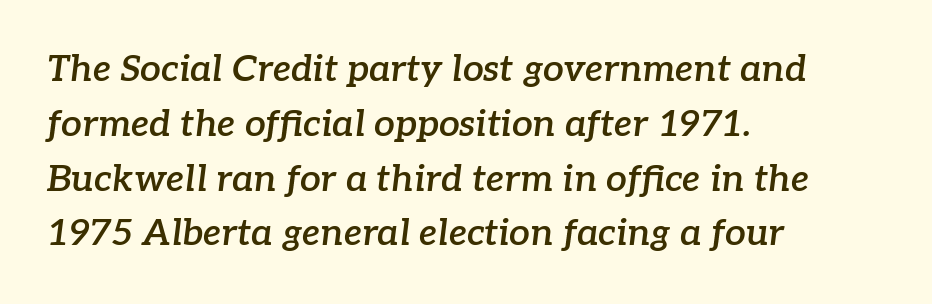
The image shows 37 px semibold serif type, italic (leaning right); set left-aligned, normal line spacing (1.48x), normal letter spacing, not underlined; low stroke contrast and a medium x-height.
